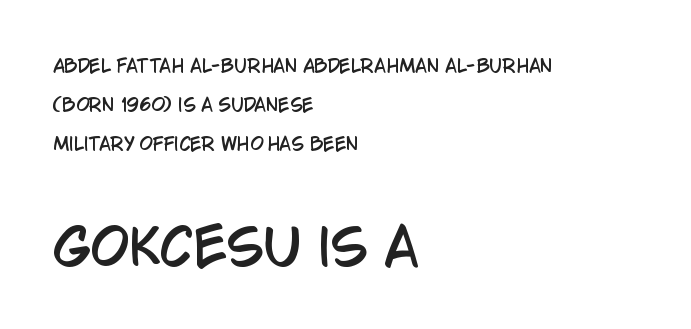
Posture: vertical. Students, observe: this is what heavily led, spacious text looks like. Underline: absent. Character widths vary here, with narrow letters taking less room than wide ones. No feet cap the strokes, marking this as sans-serif type. Default kerning and tracking; the words read as compact shapes.
